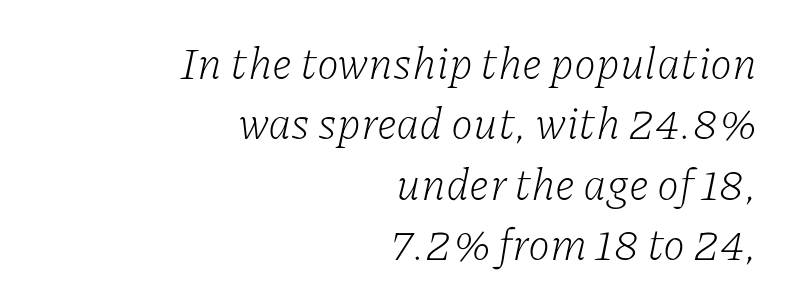
Spacing between characters is what you'd get straight out of the box. The typeface has the unassuming heft of standard copy or less. Note the varied advance widths — an 'i' is clearly narrower than an 'm'. This sample uses a serif face.
